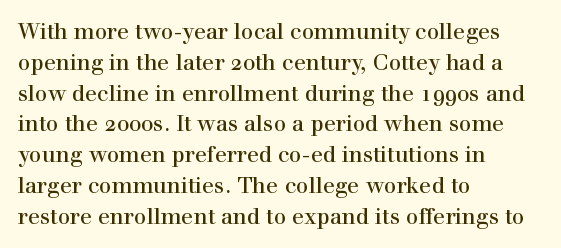
Q: Is the text italic (slanted)? A: No, it is upright.
Q: Is the text underlined? A: No.
Q: How is the paragraph aligned? A: Left-aligned.
Q: Is the spacing between letters normal or unusually wide? A: Normal.
Q: Is the spacing between lines tight, normal or loose? A: Normal.
